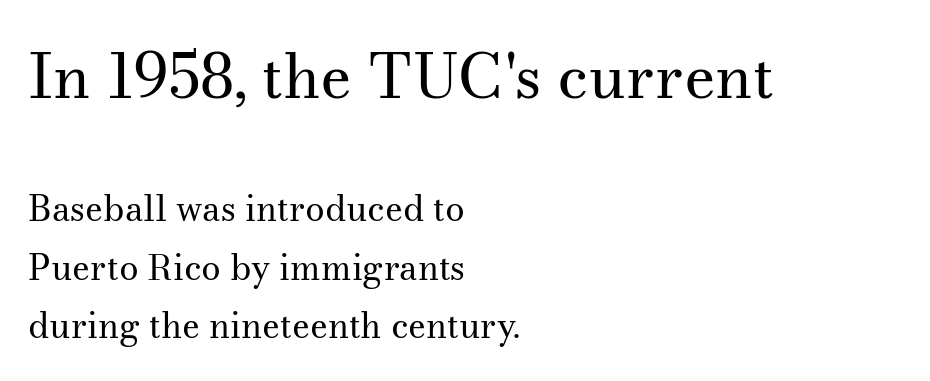
The image shows 62 px regular-weight serif type, upright; set left-aligned, normal line spacing (1.67x), normal letter spacing, not underlined; the first (top) block is 1.77x larger; medium stroke contrast and a small x-height.
